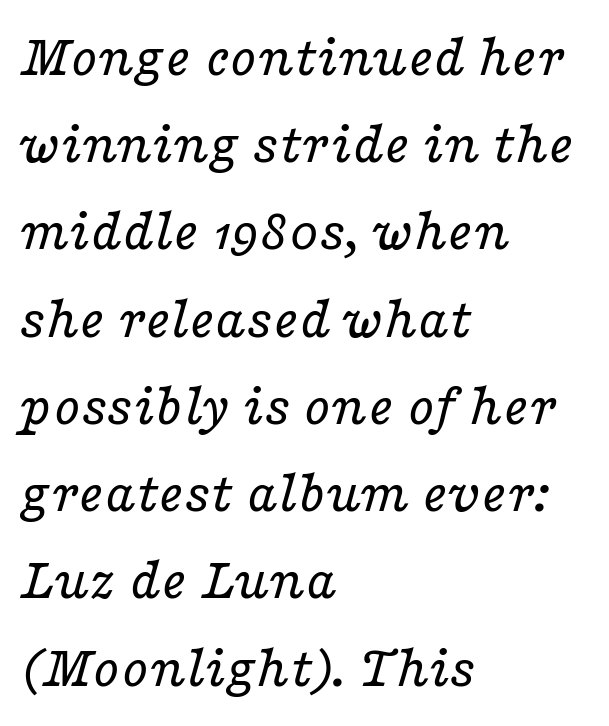
Q: Is the text bold? A: No.
Q: Is the text italic (slanted)? A: Yes, it leans right by about 16 degrees.
Q: Is the typeface a serif or a sans-serif typeface? A: Serif.
Q: Is the text underlined? A: No.
Q: How is the paragraph aligned? A: Left-aligned.
Q: Is the spacing between letters normal or unusually wide? A: Normal.
Q: Is the spacing between lines tight, normal or loose? A: Normal.
Q: Width (condensed, normal, or wide)? A: Wide.
Q: Stroke contrast? A: Low.
Q: x-height? A: Medium.
Q: Monospaced? A: No.
